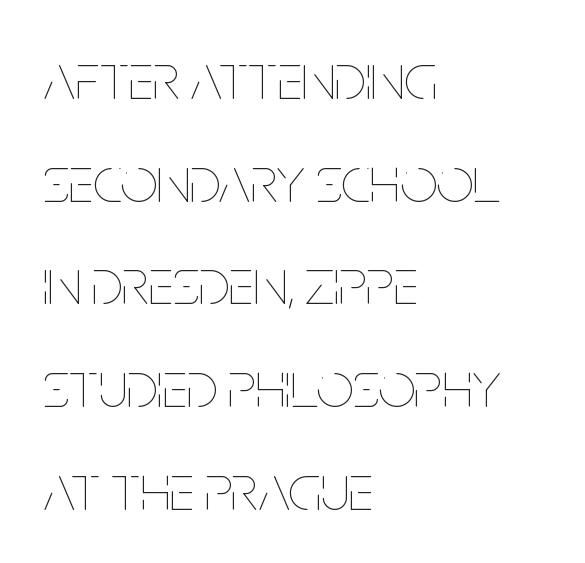
Q: Is the text bold? A: No.
Q: Is the text italic (slanted)? A: No, it is upright.
Q: Is the text underlined? A: No.
Q: How is the paragraph aligned? A: Left-aligned.
Q: Is the spacing between letters normal or unusually wide? A: Normal.
Q: Is the spacing between lines tight, normal or loose? A: Normal.
Q: Width (condensed, normal, or wide)? A: Condensed.
Q: Stroke contrast? A: Low.
Q: x-height? A: Large.
Q: Monospaced? A: No.
